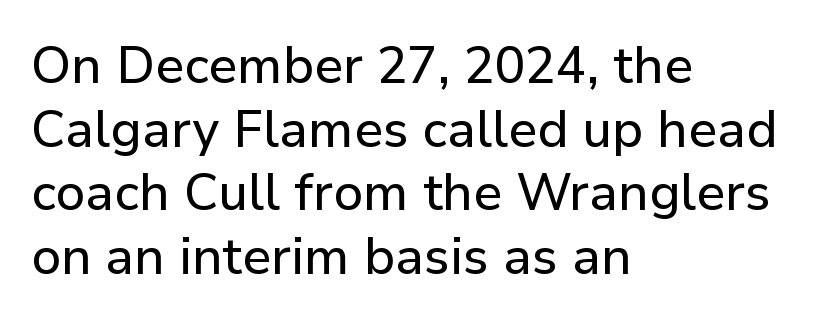
The image shows 51 px sans-serif type, upright; set left-aligned, normal line spacing (1.25x), normal letter spacing, not underlined; low stroke contrast and a medium x-height.
